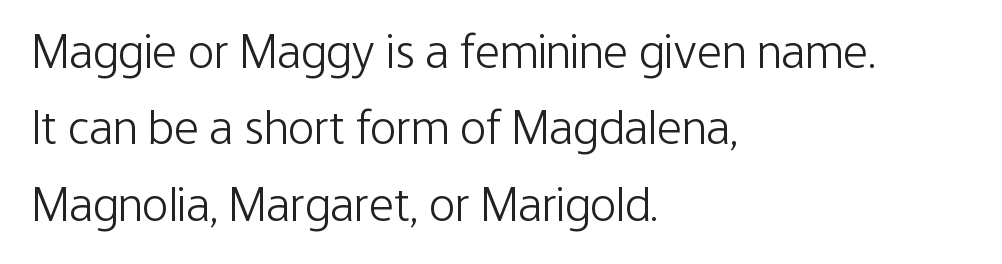
The image shows 49 px light, condensed sans-serif type, upright; set left-aligned, normal line spacing (1.56x), normal letter spacing, not underlined; low stroke contrast and a medium x-height.
